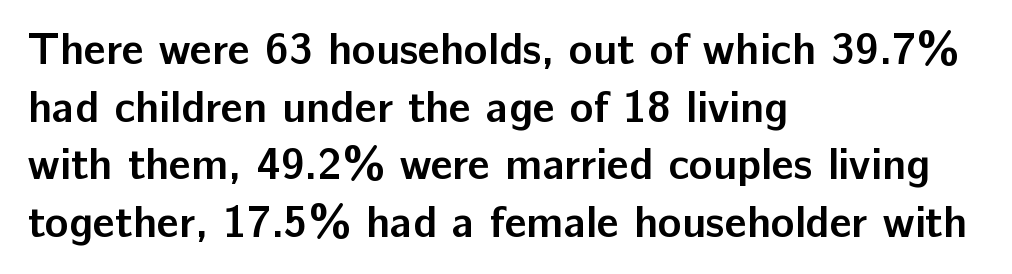
Q: Is the text bold? A: Yes.
Q: Is the text italic (slanted)? A: No, it is upright.
Q: Is the typeface a serif or a sans-serif typeface? A: Sans-serif.
Q: Is the text underlined? A: No.
Q: How is the paragraph aligned? A: Left-aligned.
Q: Is the spacing between letters normal or unusually wide? A: Normal.
Q: Is the spacing between lines tight, normal or loose? A: Normal.
Q: Width (condensed, normal, or wide)? A: Normal.
Q: Stroke contrast? A: Low.
Q: x-height? A: Medium.
Q: Monospaced? A: No.
